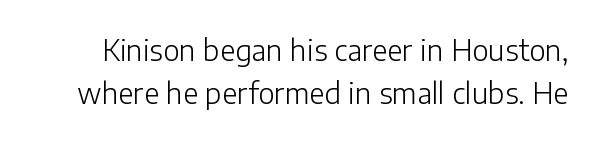
{"serif": "no", "italic": "no", "bold": "no", "weight": "light", "width": "normal", "stroke_contrast": "low", "x_height": "medium", "monospaced": "no", "underline": "no", "line_spacing": "normal", "line_spacing_ratio": 1.53, "letter_spacing": "normal", "letter_spacing_em": 0.0, "glyph_px": 28}
